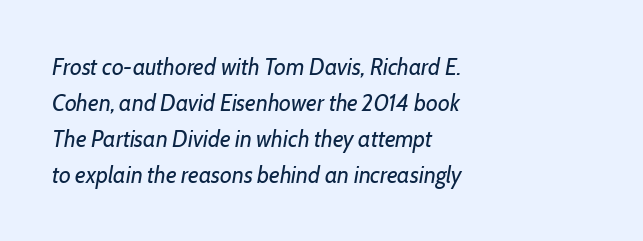
Q: Is the text bold? A: No.
Q: Is the text italic (slanted)? A: Yes, it leans right by about 7 degrees.
Q: Is the text underlined? A: No.
Q: How is the paragraph aligned? A: Left-aligned.
Q: Is the spacing between letters normal or unusually wide? A: Normal.
Q: Is the spacing between lines tight, normal or loose? A: Normal.
